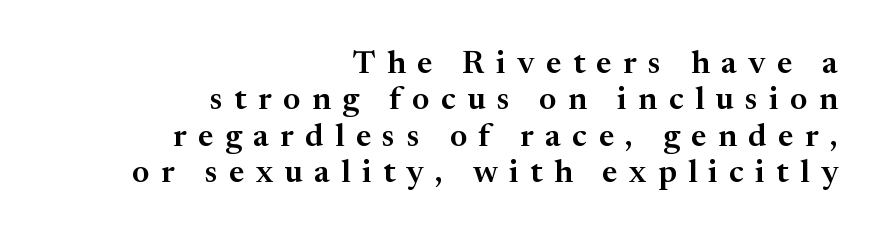
Q: Is the text italic (slanted)? A: No, it is upright.
Q: Is the typeface a serif or a sans-serif typeface? A: Serif.
Q: Is the text underlined? A: No.
Q: How is the paragraph aligned? A: Right-aligned.
Q: Is the spacing between letters normal or unusually wide? A: Unusually wide.
Q: Is the spacing between lines tight, normal or loose? A: Tight.
Q: Width (condensed, normal, or wide)? A: Normal.
Q: Stroke contrast? A: Medium.
Q: x-height? A: Medium.
Q: Monospaced? A: No.
